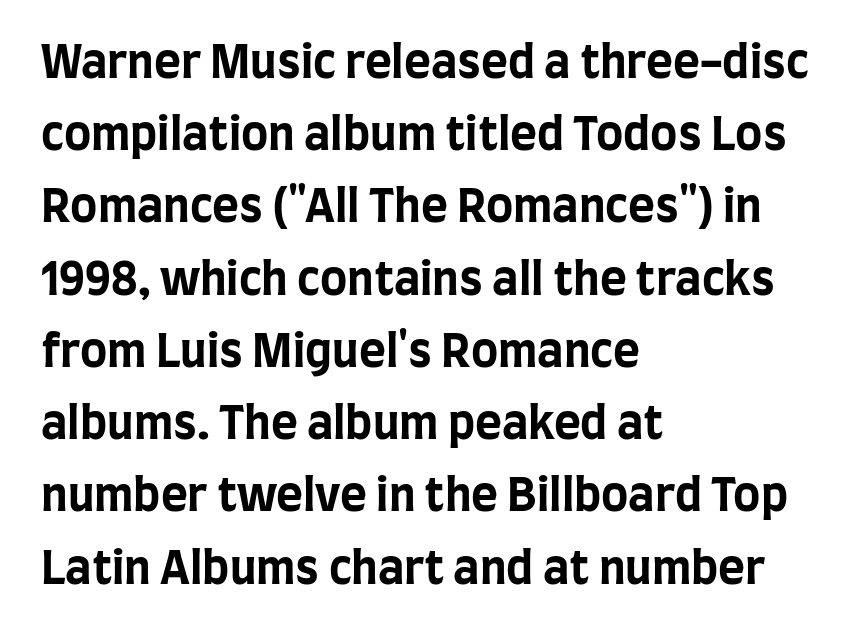
The image shows 46 px bold, condensed sans-serif type, upright; set left-aligned, normal line spacing (1.57x), normal letter spacing, not underlined; low stroke contrast and a large x-height.
